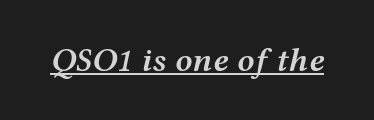
{"italic": "yes", "lean": "right", "slant_degrees": 12, "bold": "semi", "weight": "semibold", "width": "wide", "stroke_contrast": "medium", "x_height": "medium", "monospaced": "no", "underline": "yes", "letter_spacing": "normal", "letter_spacing_em": 0.0, "glyph_px": 34}
